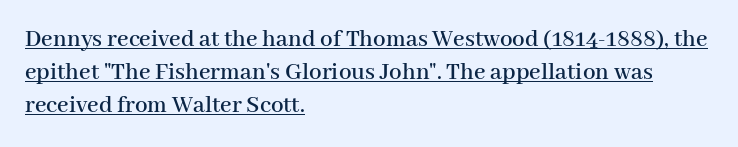
Q: Is the text italic (slanted)? A: No, it is upright.
Q: Is the text underlined? A: Yes.
Q: How is the paragraph aligned? A: Left-aligned.
Q: Is the spacing between letters normal or unusually wide? A: Normal.
Q: Is the spacing between lines tight, normal or loose? A: Normal.
